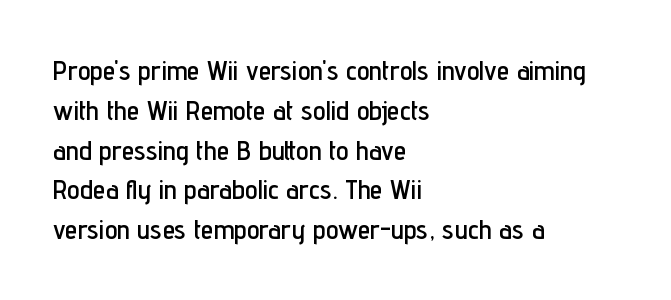
The characters display no serif detailing; their extremities are plain. Evenly set lines give the paragraph a standard silhouette. This sample uses plain, unmodified letter spacing. Check the space under the baseline: it is left empty.
